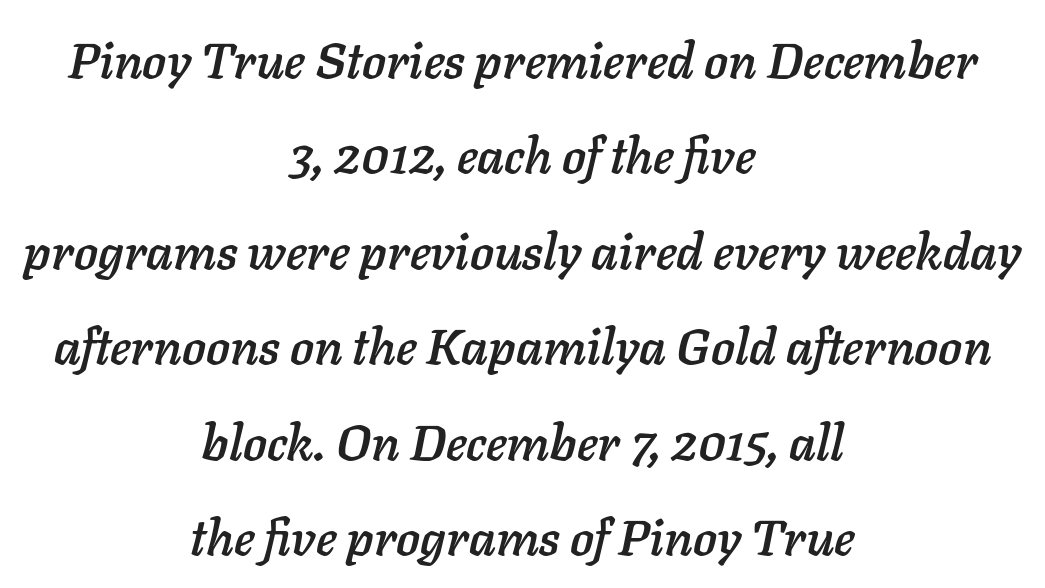
The lines are quadded center. Note the varied advance widths — an 'i' is clearly narrower than an 'm'. The area under the type is left untouched. Posture: slanted. Nobody touched the tracking dial on this one. The vertical gap from one line to the next is large.
